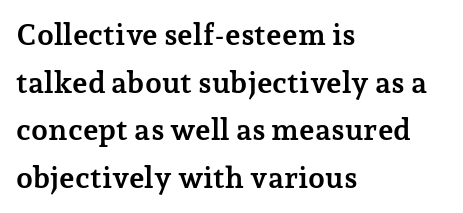
Q: Is the text bold? A: Yes.
Q: Is the text italic (slanted)? A: No, it is upright.
Q: Is the typeface a serif or a sans-serif typeface? A: Serif.
Q: Is the text underlined? A: No.
Q: How is the paragraph aligned? A: Left-aligned.
Q: Is the spacing between letters normal or unusually wide? A: Normal.
Q: Is the spacing between lines tight, normal or loose? A: Normal.
Q: Width (condensed, normal, or wide)? A: Normal.
Q: Stroke contrast? A: Low.
Q: x-height? A: Medium.
Q: Monospaced? A: No.
